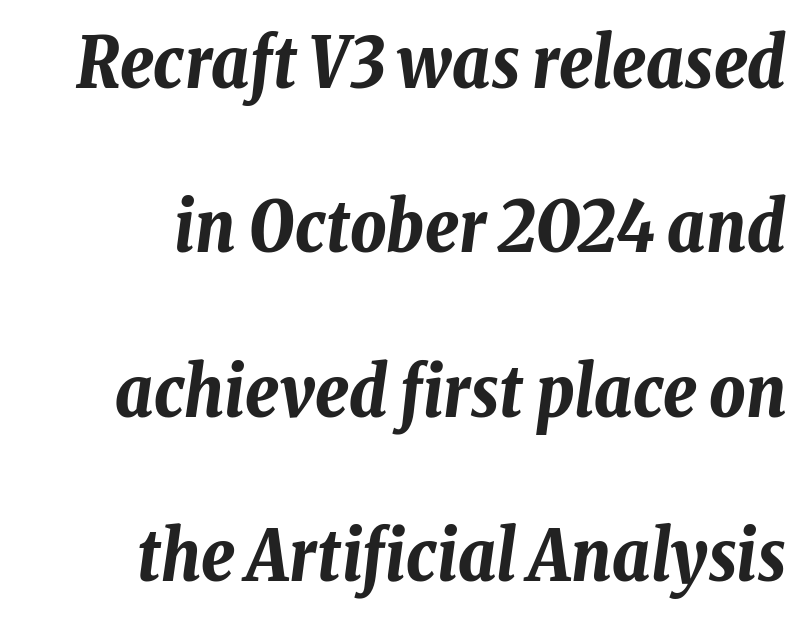
The image shows 70 px bold, condensed type, italic (leaning right); set right-aligned, loose line spacing (2.35x), normal letter spacing, not underlined; low stroke contrast and a medium x-height.
